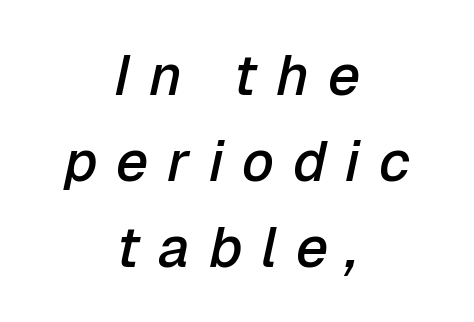
The image shows 57 px semibold type, italic (leaning right); set centered, normal line spacing (1.51x), unusually wide letter spacing (+0.33 em), not underlined; low stroke contrast and a medium x-height.
